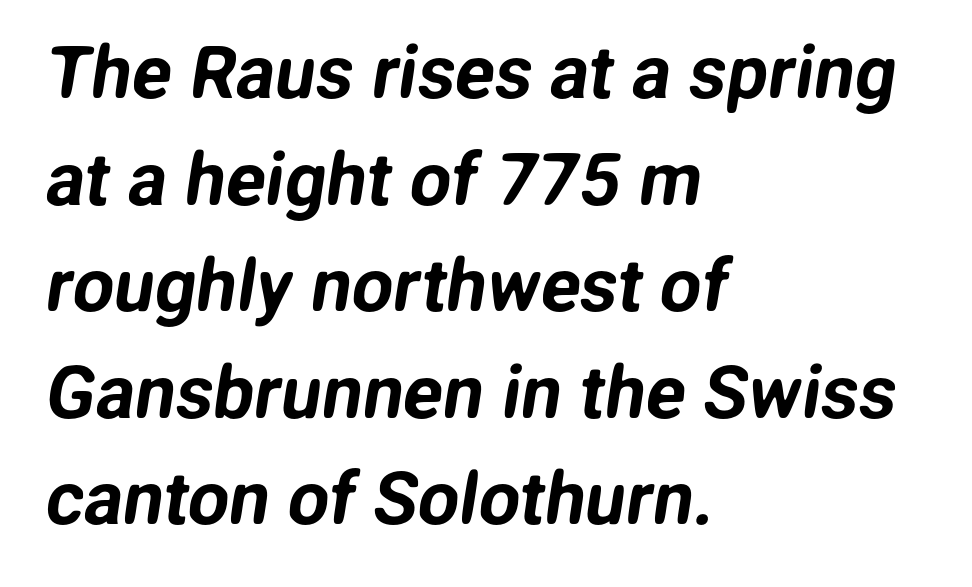
The designer left line spacing at the default. The face used here is a sans, in the tradition of grotesques and geometrics. Each letter keeps its own natural width here, so spacing adapts to shape. The words here are not underlined.
